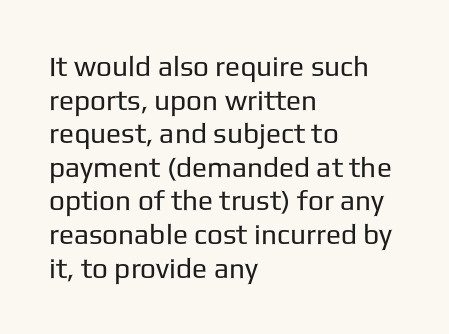
Q: Is the text bold? A: No.
Q: Is the text italic (slanted)? A: No, it is upright.
Q: Is the typeface a serif or a sans-serif typeface? A: Sans-serif.
Q: Is the text underlined? A: No.
Q: How is the paragraph aligned? A: Left-aligned.
Q: Is the spacing between letters normal or unusually wide? A: Normal.
Q: Width (condensed, normal, or wide)? A: Normal.
Q: Stroke contrast? A: Low.
Q: x-height? A: Medium.
Q: Monospaced? A: No.
